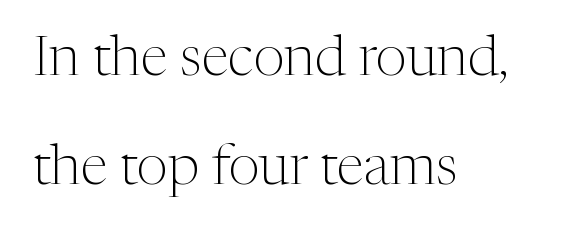
{"serif": "yes", "italic": "no", "bold": "no", "weight": "light", "width": "normal", "stroke_contrast": "medium", "x_height": "medium", "monospaced": "no", "underline": "no", "align": "left", "line_spacing": "loose", "line_spacing_ratio": 1.95, "letter_spacing": "normal", "letter_spacing_em": 0.0, "glyph_px": 56}
